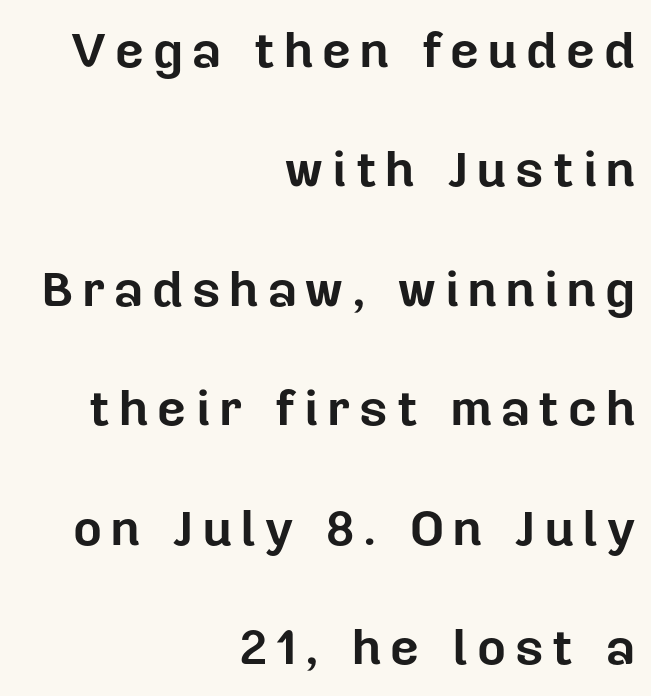
{"serif": "no", "italic": "no", "bold": "yes", "weight": "bold", "width": "normal", "stroke_contrast": "low", "x_height": "medium", "monospaced": "no", "underline": "no", "align": "right", "line_spacing": "loose", "line_spacing_ratio": 2.39, "glyph_px": 50}
